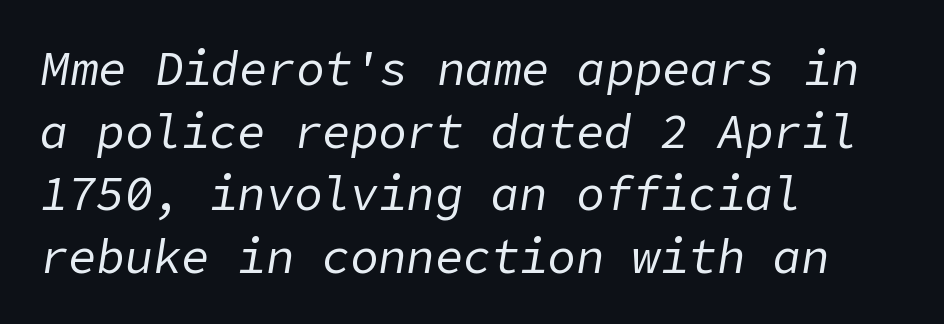
The image shows 47 px regular-weight type, italic (leaning right); set left-aligned, normal line spacing (1.33x), normal letter spacing, not underlined; low stroke contrast and a medium x-height.
